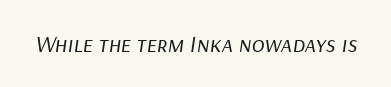
Q: Is the text bold? A: No.
Q: Is the text italic (slanted)? A: Yes, it leans right by about 9 degrees.
Q: Is the text underlined? A: No.
Q: Is the spacing between letters normal or unusually wide? A: Normal.
